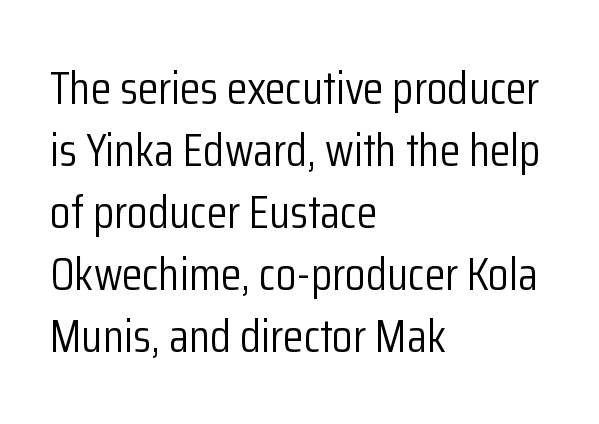
{"serif": "no", "italic": "no", "bold": "no", "weight": "light", "width": "condensed", "stroke_contrast": "low", "x_height": "medium", "monospaced": "no", "underline": "no", "align": "left", "line_spacing": "normal", "line_spacing_ratio": 1.32, "letter_spacing": "normal", "letter_spacing_em": 0.0, "glyph_px": 47}
